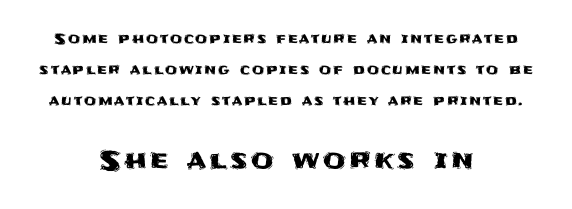
Q: Is the text italic (slanted)? A: No, it is upright.
Q: Is the text underlined? A: No.
Q: How is the paragraph aligned? A: Centered.
Q: Is the spacing between lines tight, normal or loose? A: Loose.
Q: Which block of text is set in a larger size, the first (top) or the second (bottom)? A: The second (bottom) one.
